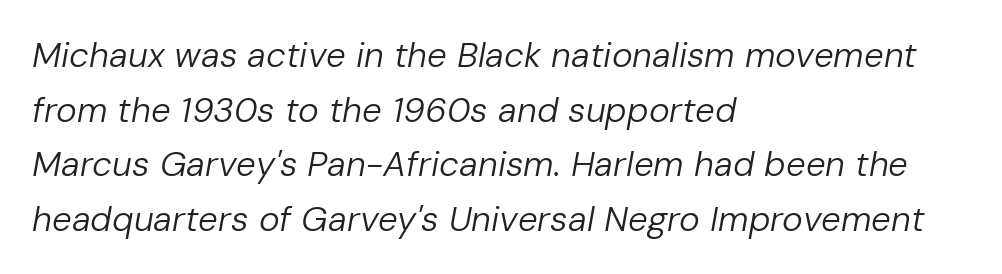
Q: Is the text bold? A: No.
Q: Is the text italic (slanted)? A: Yes, it leans right by about 10 degrees.
Q: Is the text underlined? A: No.
Q: How is the paragraph aligned? A: Left-aligned.
Q: Is the spacing between letters normal or unusually wide? A: Normal.
Q: Is the spacing between lines tight, normal or loose? A: Normal.
Q: Width (condensed, normal, or wide)? A: Normal.
Q: Stroke contrast? A: Low.
Q: x-height? A: Medium.
Q: Monospaced? A: No.
